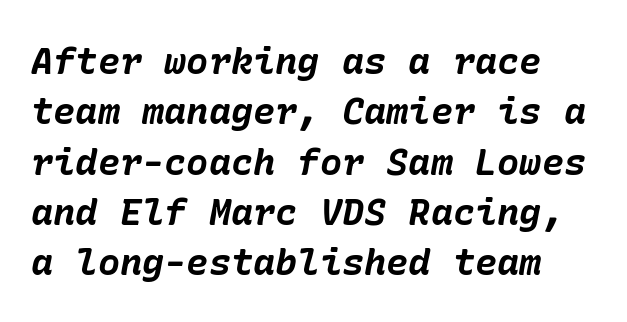
{"italic": "yes", "lean": "right", "slant_degrees": 10, "bold": "yes", "weight": "bold", "width": "normal", "stroke_contrast": "low", "x_height": "medium", "underline": "no", "line_spacing": "normal", "line_spacing_ratio": 1.36, "letter_spacing": "normal", "letter_spacing_em": 0.0, "glyph_px": 37}
